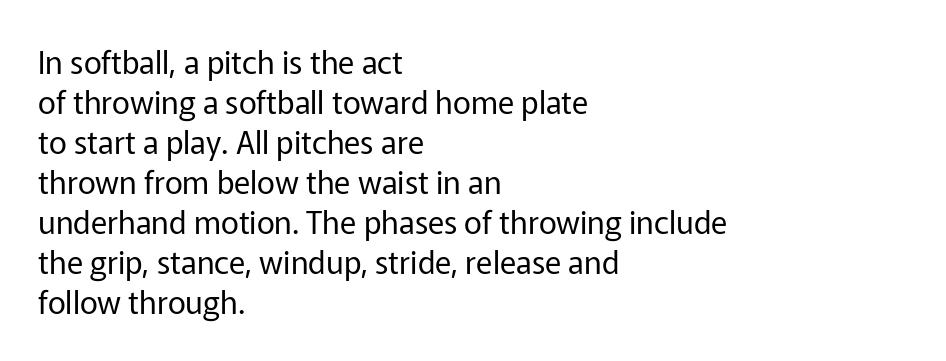
One-word summary of the alignment: left. Check the space under the baseline: it is left empty. This sample has the flowing, uneven cadence of proportional lettering. Weight: not bold — regular or lighter. Serifs: no, the terminals of the letterforms are clean. It's the straight-up-and-down kind of type.
